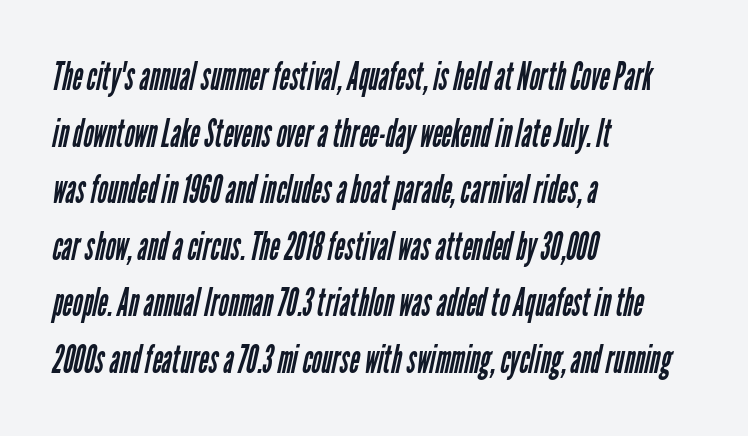
Honestly, there is no underline to notice here at all. This sample is left-justified, so line endings fall wherever the words run out. What kind of face is this? One without serifs — a sans. There is no visible air inserted between adjacent glyphs. Weight class: somewhere from thin through regular.
